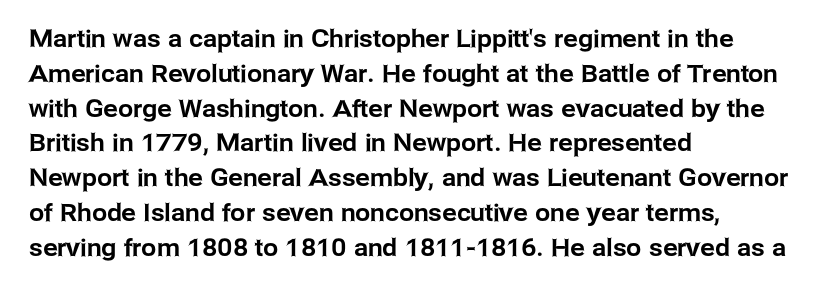
{"italic": "no", "underline": "no", "align": "left", "line_spacing": "normal", "line_spacing_ratio": 1.45, "letter_spacing": "normal", "letter_spacing_em": 0.0, "glyph_px": 24}
